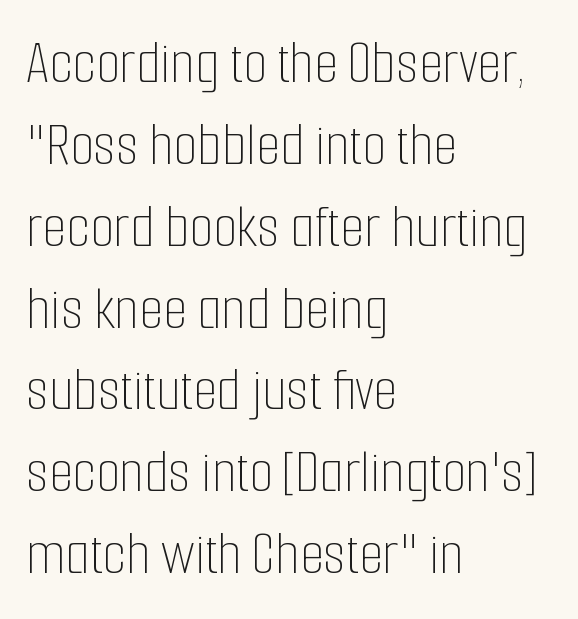
The line-height multiplier appears to be the usual default. The glyphs are unaccompanied by any horizontal stroke below them. Observe the ordinary spacing: letters are neighbours, not strangers. Is the type heavy? It reads as light-to-regular instead. Note the varied advance widths — an 'i' is clearly narrower than an 'm'. In terms of posture, this sample is upright.
